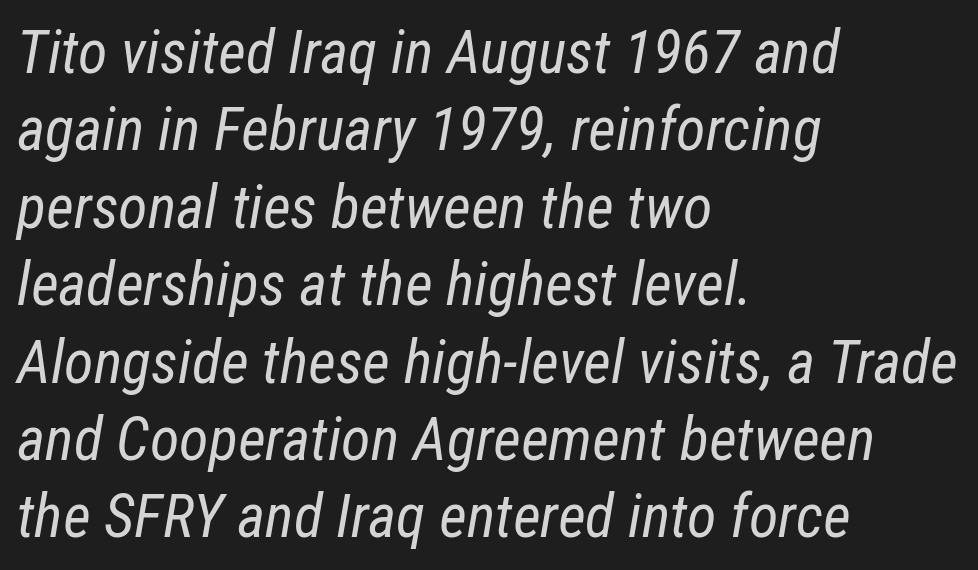
Q: Is the text bold? A: No.
Q: Is the text italic (slanted)? A: Yes, it leans right by about 12 degrees.
Q: Is the text underlined? A: No.
Q: How is the paragraph aligned? A: Left-aligned.
Q: Is the spacing between letters normal or unusually wide? A: Normal.
Q: Is the spacing between lines tight, normal or loose? A: Normal.
Q: Width (condensed, normal, or wide)? A: Condensed.
Q: Stroke contrast? A: Low.
Q: x-height? A: Medium.
Q: Monospaced? A: No.
